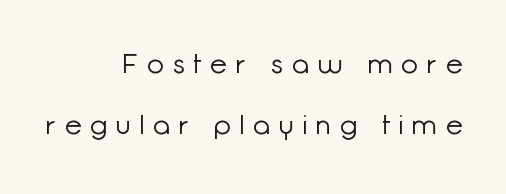
{"italic": "no", "bold": "no", "underline": "no", "align": "right", "line_spacing": "loose", "line_spacing_ratio": 2.26, "letter_spacing": "wide", "letter_spacing_em": 0.35, "glyph_px": 27}
